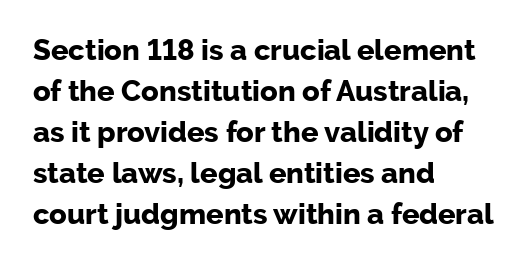
{"serif": "no", "italic": "no", "bold": "yes", "weight": "bold", "width": "normal", "stroke_contrast": "low", "x_height": "medium", "monospaced": "no", "underline": "no", "align": "left", "line_spacing": "normal", "line_spacing_ratio": 1.41, "letter_spacing": "normal", "letter_spacing_em": 0.0, "glyph_px": 29}
